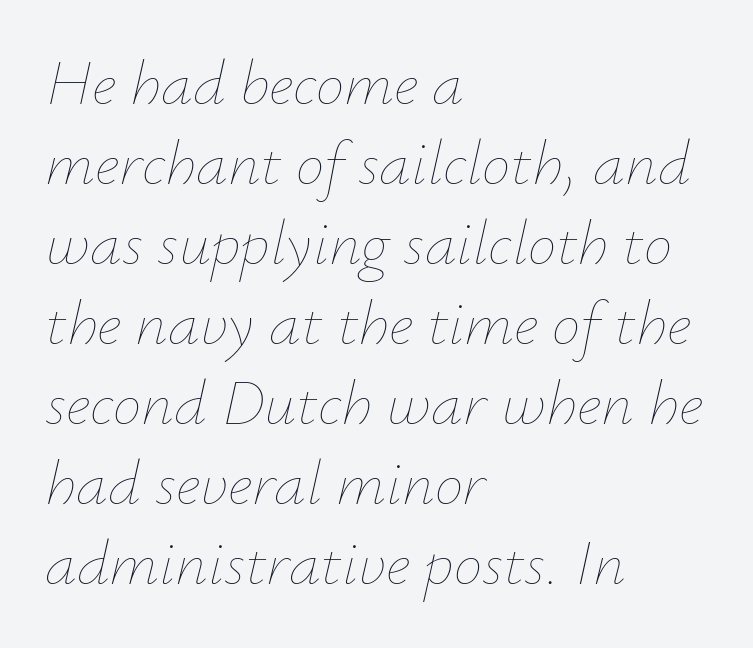
The face looks like a standard text weight, possibly lighter. Tracking here is standard; glyphs follow each other at the usual distance. Honestly, there is no underline to notice here at all. The leading is moderate, giving the passage an even texture. Does the lettering tilt? It does — this is italic.
